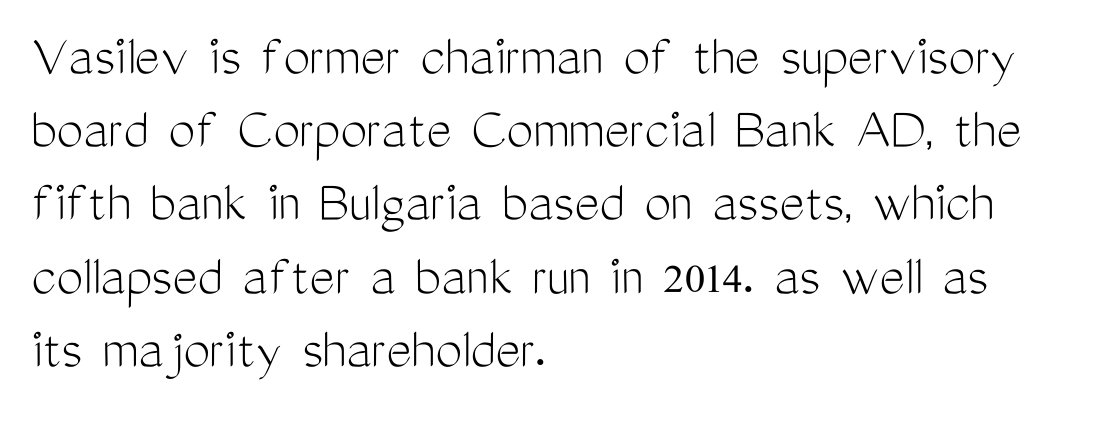
Inter-character spacing is left at the font's built-in metrics. Vertical stems look standard width or narrower in stroke. The baseline area is clear. The lettering stays uniformly vertical, giving the passage a roman look.
